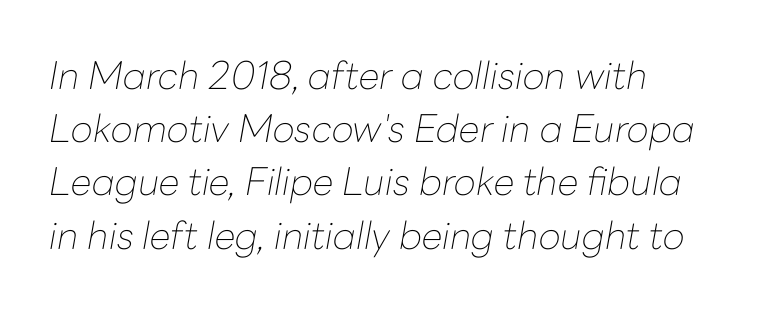
{"italic": "yes", "lean": "right", "slant_degrees": 10, "bold": "no", "weight": "thin", "width": "normal", "stroke_contrast": "low", "x_height": "medium", "monospaced": "no", "underline": "no", "line_spacing": "normal", "line_spacing_ratio": 1.4, "letter_spacing": "normal", "letter_spacing_em": 0.0, "glyph_px": 38}
